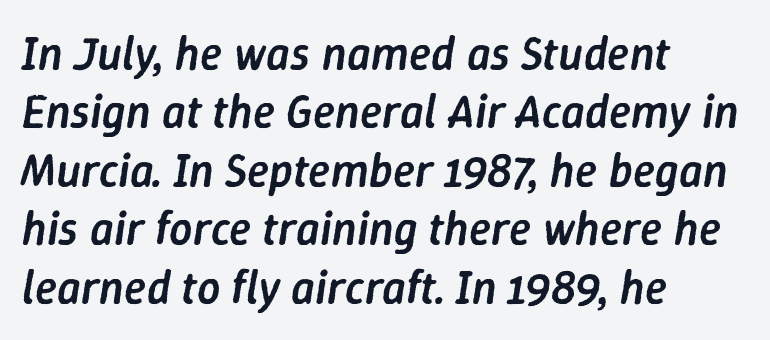
{"italic": "yes", "lean": "right", "slant_degrees": 9, "bold": "semi", "weight": "semibold", "width": "normal", "stroke_contrast": "low", "x_height": "medium", "monospaced": "no", "underline": "no", "align": "left", "line_spacing": "normal", "line_spacing_ratio": 1.27, "letter_spacing": "normal", "letter_spacing_em": 0.0, "glyph_px": 46}
